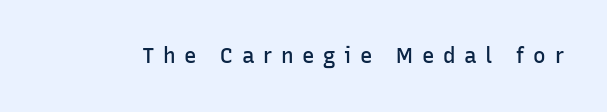
Q: Is the text bold? A: Semi-bold.
Q: Is the text italic (slanted)? A: No, it is upright.
Q: Is the text underlined? A: No.
Q: Is the spacing between letters normal or unusually wide? A: Unusually wide.
